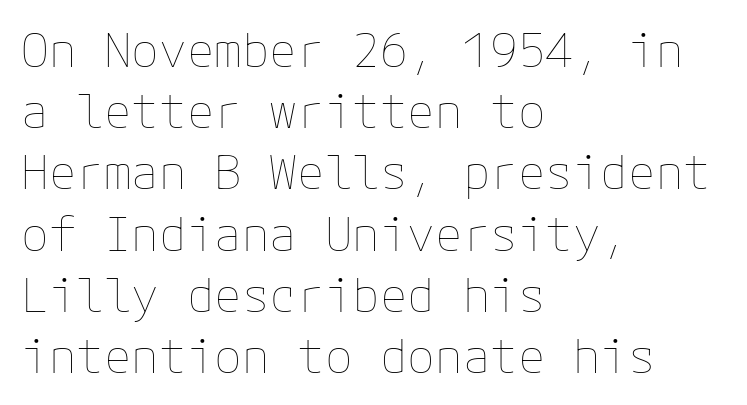
The image shows 46 px thin type, upright; set left-aligned, normal line spacing (1.33x), normal letter spacing, not underlined; low stroke contrast and a medium x-height.
